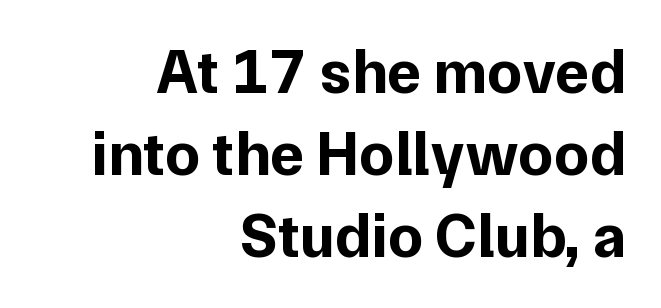
{"serif": "no", "italic": "no", "bold": "yes", "weight": "bold", "width": "normal", "stroke_contrast": "low", "x_height": "medium", "monospaced": "no", "underline": "no", "align": "right", "line_spacing": "normal", "line_spacing_ratio": 1.3, "letter_spacing": "normal", "letter_spacing_em": 0.0, "glyph_px": 63}
